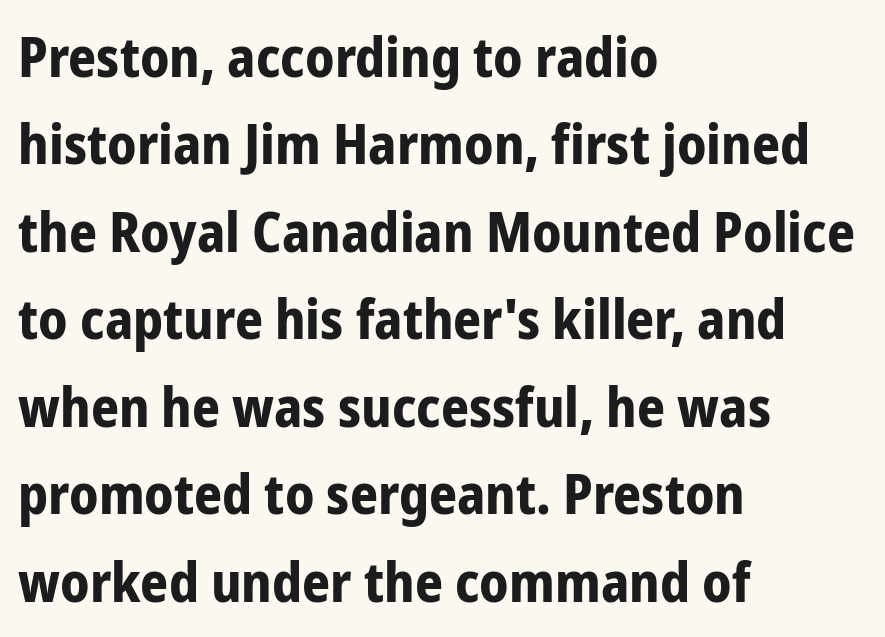
{"serif": "no", "italic": "no", "bold": "yes", "weight": "bold", "width": "condensed", "stroke_contrast": "low", "x_height": "medium", "monospaced": "no", "underline": "no", "align": "left", "line_spacing": "normal", "line_spacing_ratio": 1.59, "letter_spacing": "normal", "letter_spacing_em": 0.0, "glyph_px": 55}
